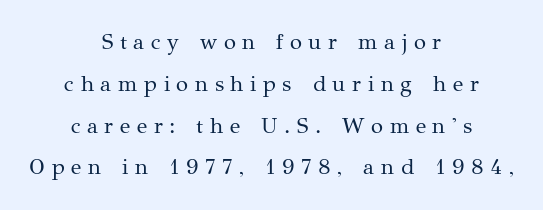
Q: Is the text bold? A: No.
Q: Is the text italic (slanted)? A: No, it is upright.
Q: Is the text underlined? A: No.
Q: How is the paragraph aligned? A: Centered.
Q: Is the spacing between letters normal or unusually wide? A: Unusually wide.
Q: Is the spacing between lines tight, normal or loose? A: Loose.
